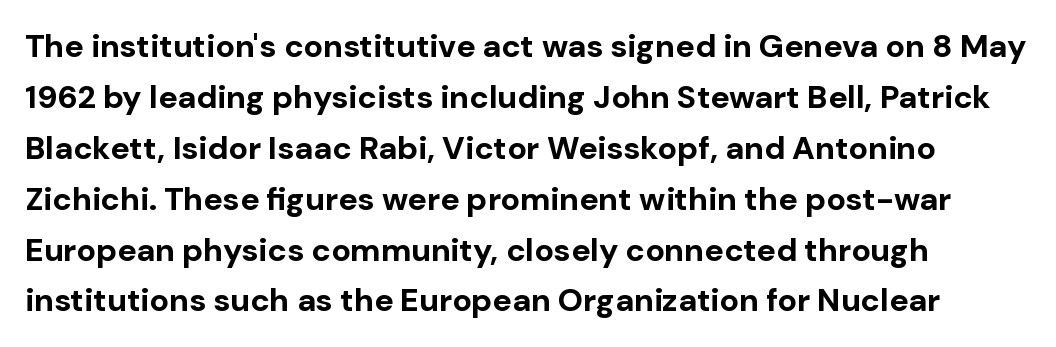
{"serif": "no", "italic": "no", "bold": "yes", "weight": "bold", "width": "normal", "stroke_contrast": "low", "x_height": "medium", "monospaced": "no", "underline": "no", "align": "left", "line_spacing": "normal", "line_spacing_ratio": 1.59, "letter_spacing": "normal", "letter_spacing_em": 0.0, "glyph_px": 32}
